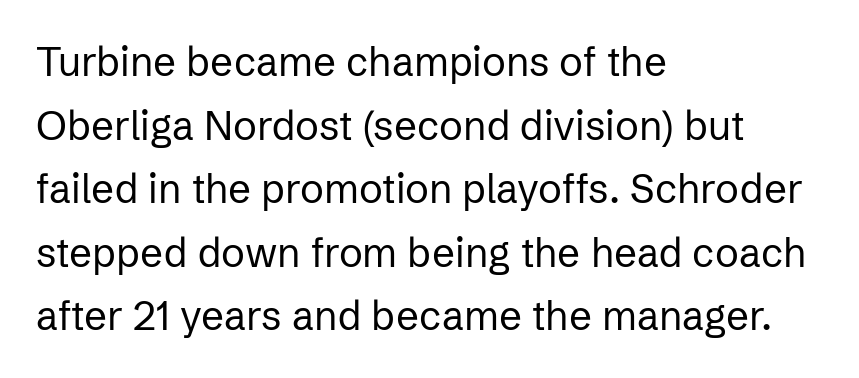
The setting favours the left margin, as ordinary paragraphs usually do. Descenders hang freely into open space. Between one letter and the next there's only the usual sliver of space. Do the letters lean? They stand straight. Stems here are at most as thick as an everyday book face.
